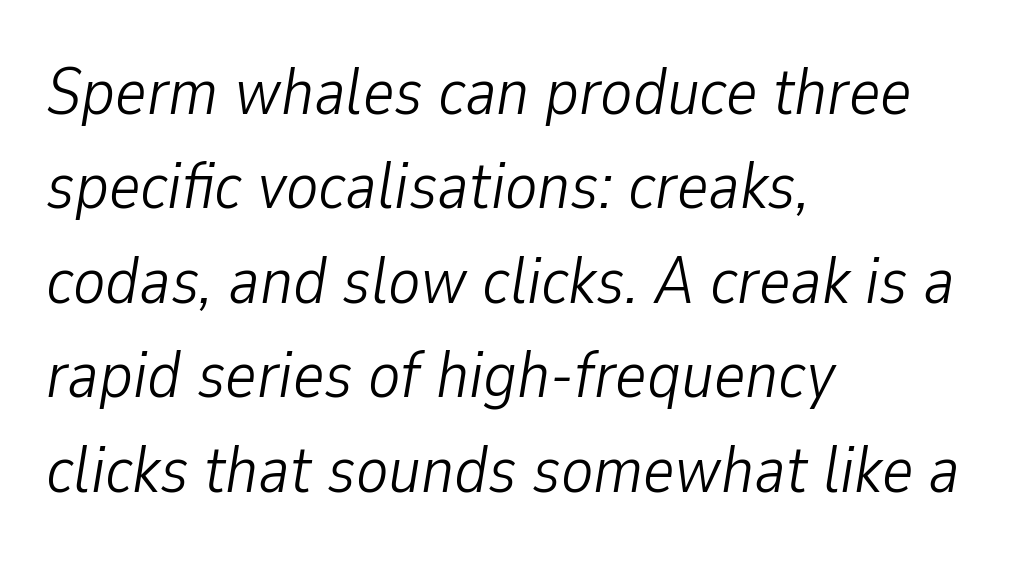
Q: Is the text bold? A: No.
Q: Is the text italic (slanted)? A: Yes, it leans right by about 9 degrees.
Q: Is the text underlined? A: No.
Q: How is the paragraph aligned? A: Left-aligned.
Q: Is the spacing between letters normal or unusually wide? A: Normal.
Q: Is the spacing between lines tight, normal or loose? A: Normal.
Q: Width (condensed, normal, or wide)? A: Condensed.
Q: Stroke contrast? A: Low.
Q: x-height? A: Medium.
Q: Monospaced? A: No.
